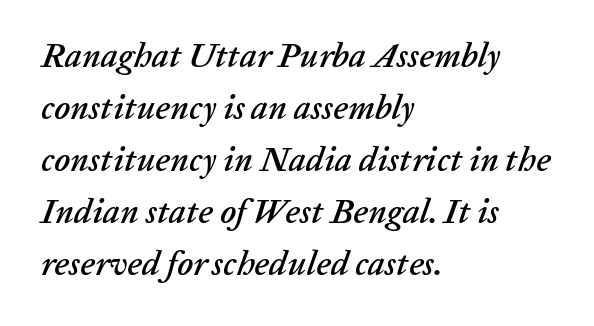
The image shows 34 px text type, italic (leaning right); set left-aligned, normal line spacing (1.53x), normal letter spacing, not underlined; low stroke contrast and a medium x-height.
